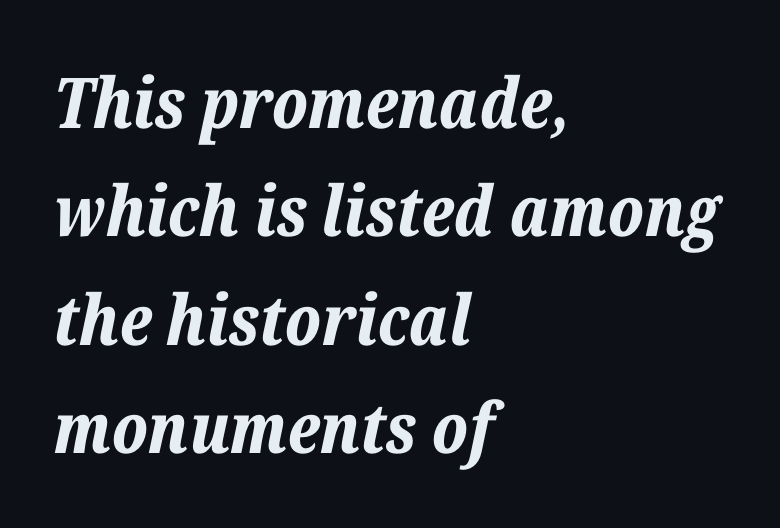
Which margin do the lines hug? The left one — the right edge is uneven. Posture: slanted. What stands out about the letter spacing? Nothing — it is the standard amount. In terms of leading, this rendering sits right in the middle.
